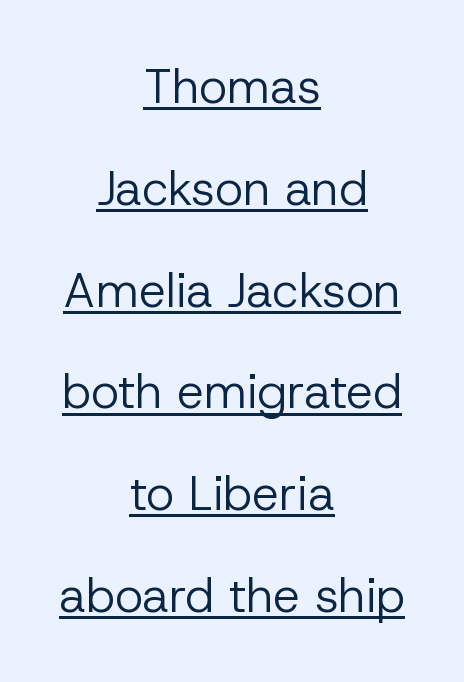
The image shows 48 px regular-weight sans-serif type, upright; set centered, loose line spacing (2.12x), normal letter spacing, underlined; low stroke contrast and a medium x-height.
